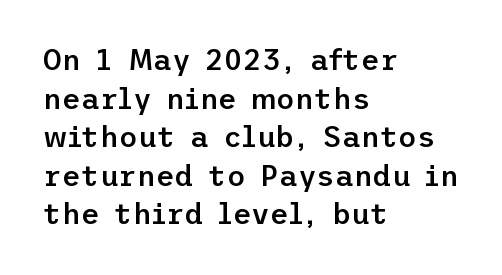
The image shows 29 px semibold sans-serif type, upright; set left-aligned, normal line spacing (1.33x), normal letter spacing, not underlined; low stroke contrast and a medium x-height.
